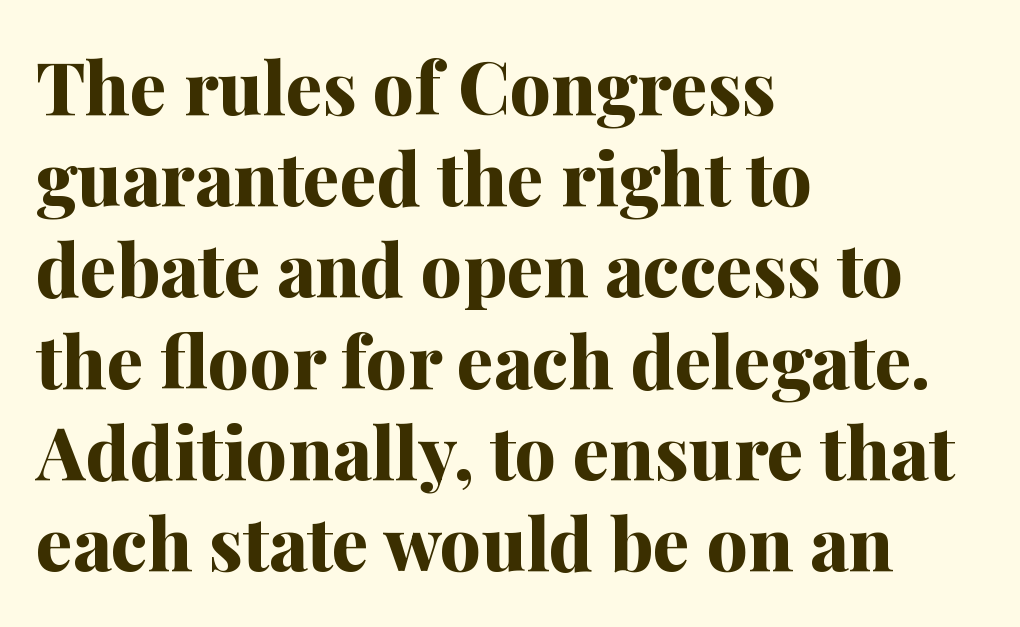
Which margin do the lines hug? The left one — the right edge is uneven. Heft: maximum for text — a bold. Do the characters align in a grid? No, the font is proportional. Check where the strokes stop: tiny serifs finish them off.
